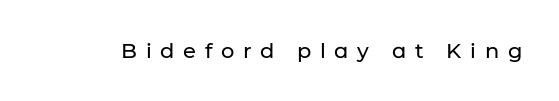
Every stem runs plumb, perpendicular to the baseline. Is the letter spacing exaggerated? Yes — the characters are pushed far apart. This rendering features lettering with no underline.
